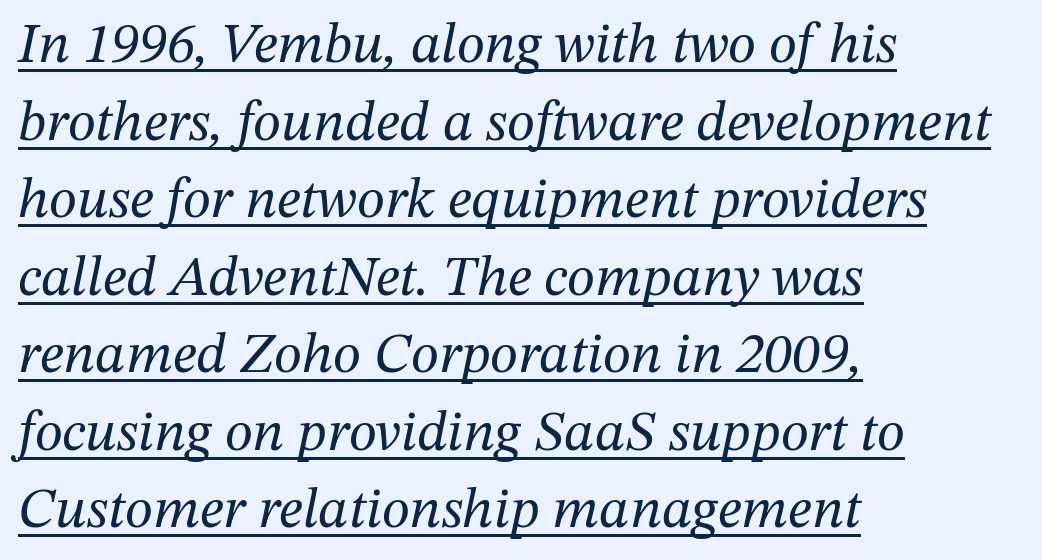
Q: Is the text bold? A: No.
Q: Is the text italic (slanted)? A: Yes, it leans right by about 12 degrees.
Q: Is the typeface a serif or a sans-serif typeface? A: Serif.
Q: Is the text underlined? A: Yes.
Q: How is the paragraph aligned? A: Left-aligned.
Q: Is the spacing between letters normal or unusually wide? A: Normal.
Q: Is the spacing between lines tight, normal or loose? A: Normal.
Q: Width (condensed, normal, or wide)? A: Normal.
Q: Stroke contrast? A: Medium.
Q: x-height? A: Medium.
Q: Monospaced? A: No.
